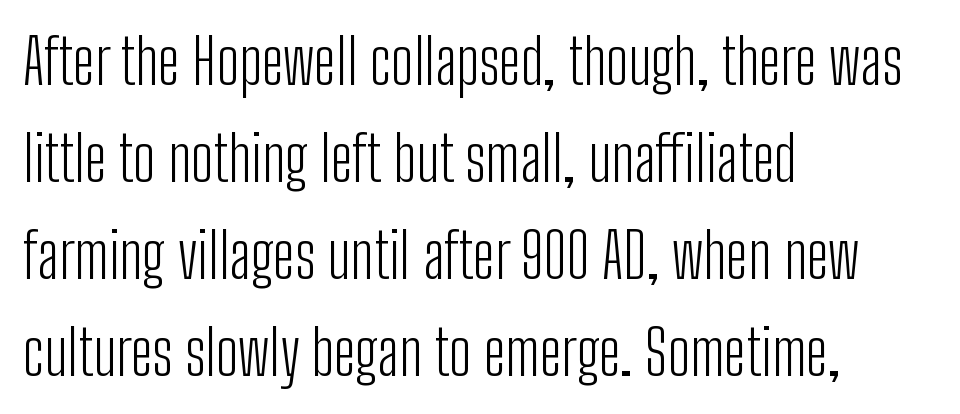
Heft: none added — not bold. Just letters on the line, the space beneath them empty. The face used here is rendered with its standard letterfit. I'd call this a sans setting — the letters go barefoot.
